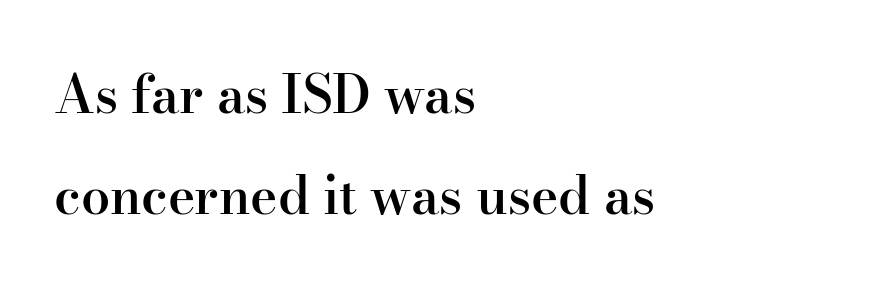
Q: Is the text bold? A: Semi-bold.
Q: Is the text italic (slanted)? A: No, it is upright.
Q: Is the typeface a serif or a sans-serif typeface? A: Serif.
Q: Is the text underlined? A: No.
Q: How is the paragraph aligned? A: Left-aligned.
Q: Is the spacing between letters normal or unusually wide? A: Normal.
Q: Is the spacing between lines tight, normal or loose? A: Loose.
Q: Width (condensed, normal, or wide)? A: Normal.
Q: Stroke contrast? A: High.
Q: x-height? A: Small.
Q: Monospaced? A: No.
